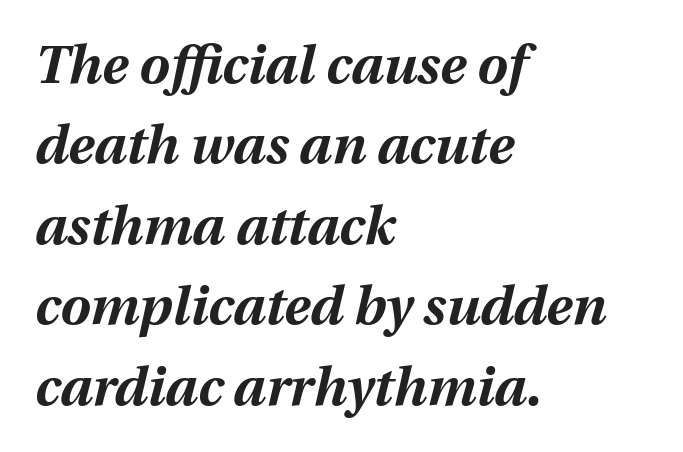
Which margin do the lines hug? The left one — the right edge is uneven. Varying glyph widths throughout — classic text-font behaviour. The face used here is rendered with its standard letterfit. This is oblique type, the kind used for emphasis or titles. Unmarked baselines from the first word to the last. These lines sit exactly where default settings would place them.
